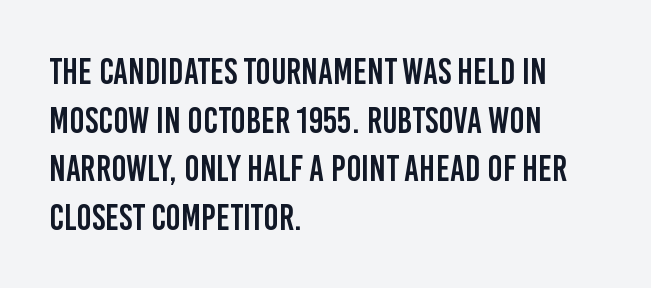
Q: Is the text italic (slanted)? A: No, it is upright.
Q: Is the typeface a serif or a sans-serif typeface? A: Sans-serif.
Q: Is the text underlined? A: No.
Q: How is the paragraph aligned? A: Left-aligned.
Q: Is the spacing between letters normal or unusually wide? A: Normal.
Q: Is the spacing between lines tight, normal or loose? A: Normal.
Q: Width (condensed, normal, or wide)? A: Condensed.
Q: Stroke contrast? A: Low.
Q: x-height? A: Large.
Q: Monospaced? A: No.
